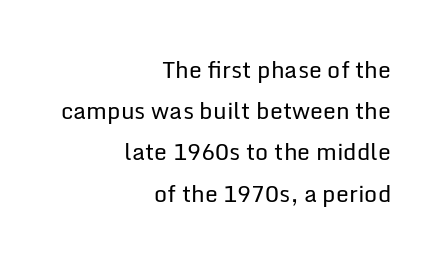
Look at the tracking — it's just the regular setting, nothing added. Is this a heavy cut? Hardly; it is regular or lighter. Right-aligned paragraph, ragged on the left. The strip under each line holds only bare page. This is roman type, the default non-slanted kind.
